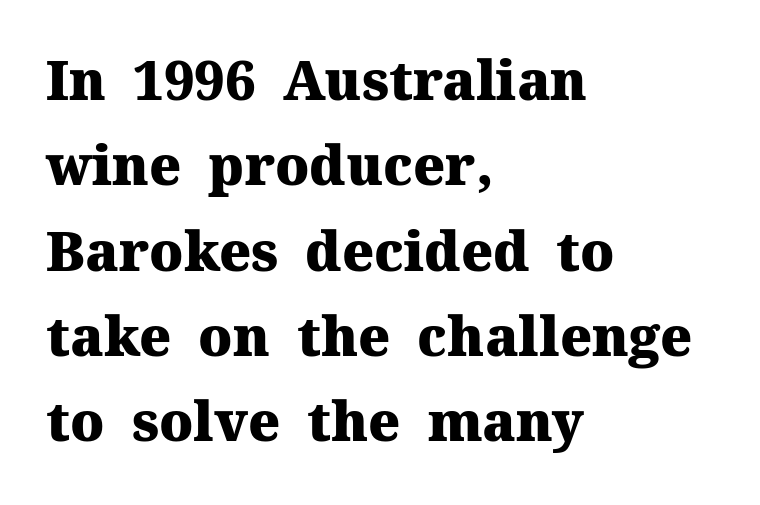
{"serif": "yes", "italic": "no", "bold": "yes", "weight": "heavy", "width": "normal", "stroke_contrast": "medium", "x_height": "medium", "monospaced": "no", "underline": "no", "align": "left", "line_spacing": "normal", "line_spacing_ratio": 1.58, "letter_spacing": "normal", "letter_spacing_em": 0.0, "glyph_px": 54}
